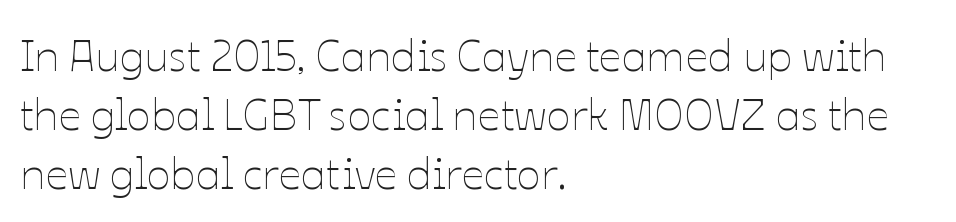
The image shows 45 px thin type, upright; set left-aligned, normal line spacing (1.31x), normal letter spacing, not underlined; low stroke contrast and a medium x-height.
